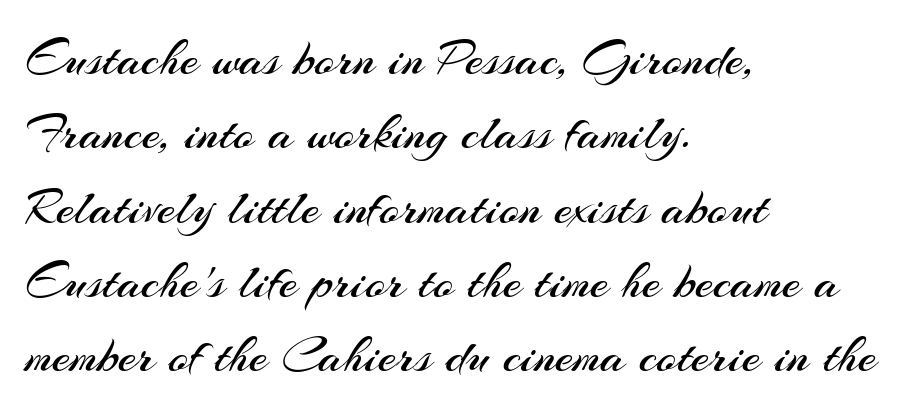
Teacher's note: observe the even left margin — that is flush-left alignment. The space between consecutive lines is moderate. Look at the bottom of the vertical strokes: they stop flat, with no serifs. What stands out about the letter spacing? Nothing — it is the standard amount.
